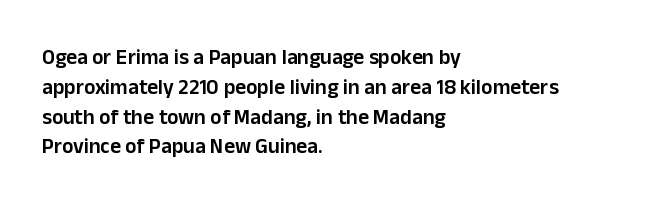
The image shows 21 px text type, upright; set left-aligned, normal line spacing (1.42x), normal letter spacing, not underlined.
